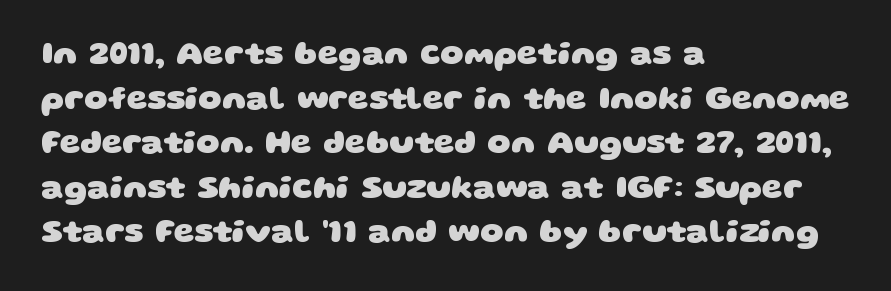
{"serif": "no", "bold": "yes", "weight": "heavy", "width": "wide", "stroke_contrast": "low", "x_height": "large", "monospaced": "no", "underline": "no", "align": "left", "line_spacing": "normal", "line_spacing_ratio": 1.35, "letter_spacing": "normal", "letter_spacing_em": 0.0, "glyph_px": 33}
